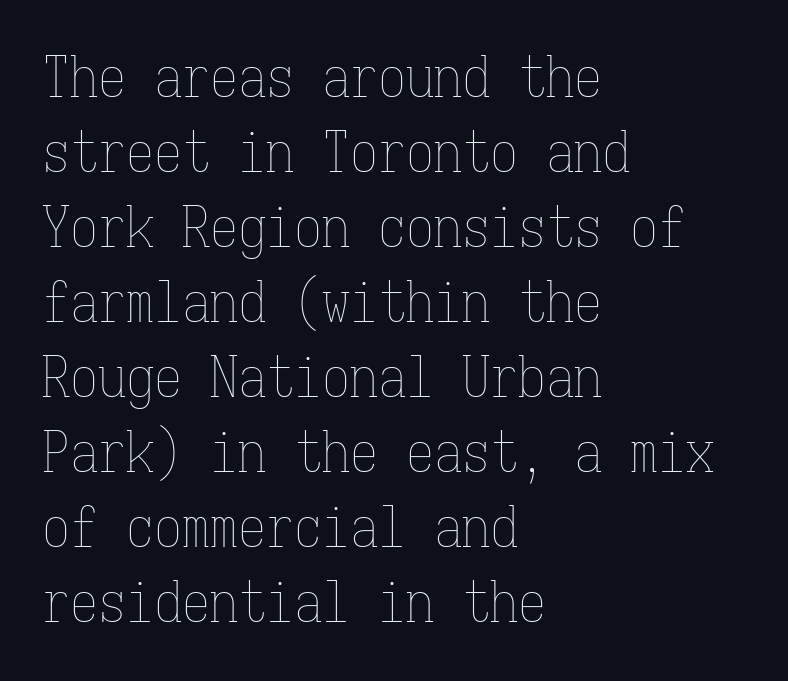
{"italic": "no", "bold": "no", "weight": "thin", "width": "condensed", "stroke_contrast": "low", "x_height": "medium", "monospaced": "yes", "underline": "no", "align": "left", "line_spacing": "normal", "line_spacing_ratio": 1.34, "letter_spacing": "normal", "letter_spacing_em": 0.0, "glyph_px": 56}
